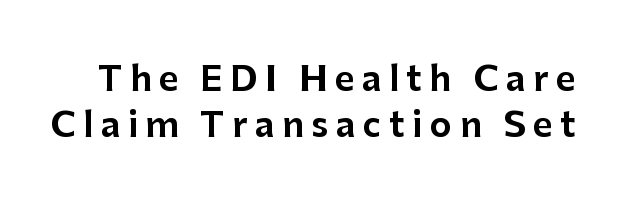
Q: Is the text italic (slanted)? A: No, it is upright.
Q: Is the typeface a serif or a sans-serif typeface? A: Sans-serif.
Q: Is the text underlined? A: No.
Q: Is the spacing between letters normal or unusually wide? A: Unusually wide.
Q: Is the spacing between lines tight, normal or loose? A: Normal.
Q: Width (condensed, normal, or wide)? A: Normal.
Q: Stroke contrast? A: Low.
Q: x-height? A: Medium.
Q: Monospaced? A: No.
